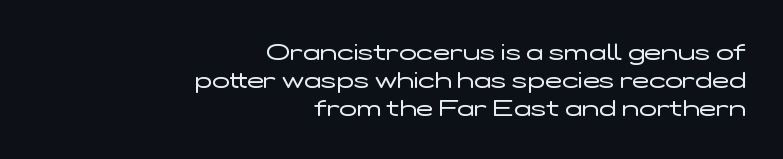
Is the block centered? No — it sits flush against the right margin. Descenders hang freely into open space. Counters stay open thanks to moderate or lighter strokes. Words appear dense and cohesive because spacing is normal.
